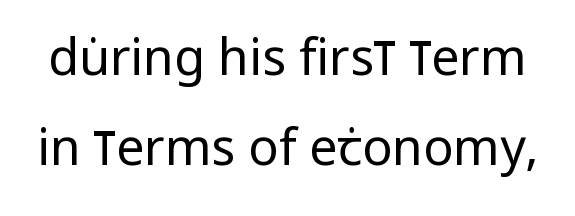
{"serif": "no", "italic": "no", "bold": "no", "weight": "regular", "width": "condensed", "stroke_contrast": "low", "x_height": "large", "monospaced": "no", "underline": "no", "line_spacing_ratio": 1.81, "letter_spacing": "normal", "letter_spacing_em": 0.0, "glyph_px": 50}
